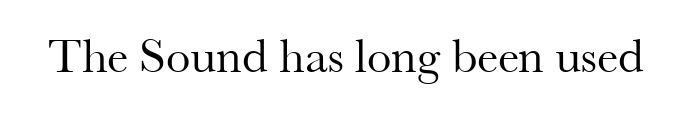
{"serif": "yes", "italic": "no", "bold": "no", "weight": "regular", "width": "normal", "stroke_contrast": "medium", "x_height": "small", "monospaced": "no", "underline": "no", "letter_spacing": "normal", "letter_spacing_em": 0.0, "glyph_px": 49}
